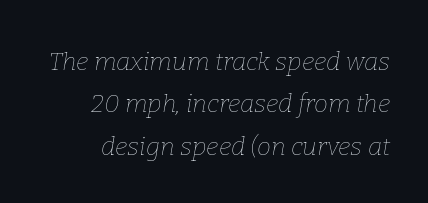
{"italic": "yes", "lean": "right", "slant_degrees": 9, "bold": "no", "underline": "no", "line_spacing": "normal", "line_spacing_ratio": 1.7, "letter_spacing": "normal", "letter_spacing_em": 0.0, "glyph_px": 25}
